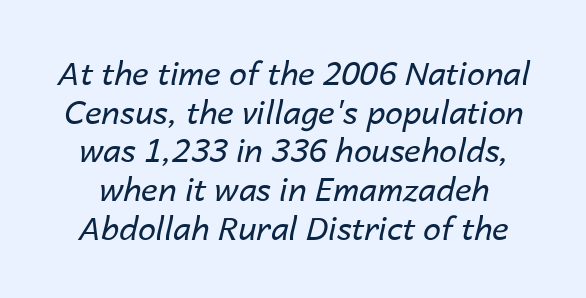
There is no visible air inserted between adjacent glyphs. Here the designer chose a conventional face with non-uniform glyph widths. Has an underline been added? It has not. Unbolded letterforms with no extra heft.
